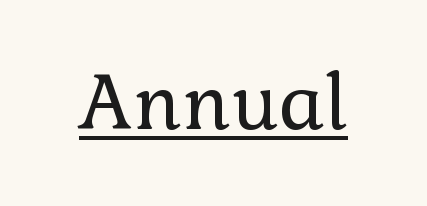
{"serif": "yes", "italic": "no", "bold": "no", "weight": "regular", "width": "normal", "stroke_contrast": "low", "x_height": "medium", "monospaced": "no", "underline": "yes", "letter_spacing": "normal", "letter_spacing_em": 0.0, "glyph_px": 76}
